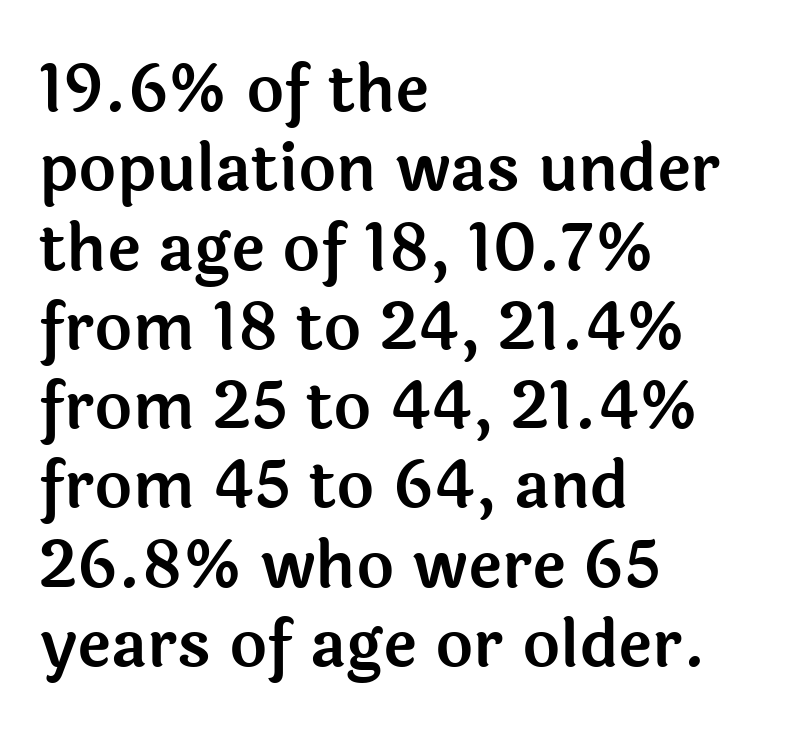
Q: Is the text italic (slanted)? A: No, it is upright.
Q: Is the typeface a serif or a sans-serif typeface? A: Sans-serif.
Q: Is the text underlined? A: No.
Q: How is the paragraph aligned? A: Left-aligned.
Q: Is the spacing between letters normal or unusually wide? A: Normal.
Q: Width (condensed, normal, or wide)? A: Normal.
Q: x-height? A: Medium.
Q: Monospaced? A: No.
